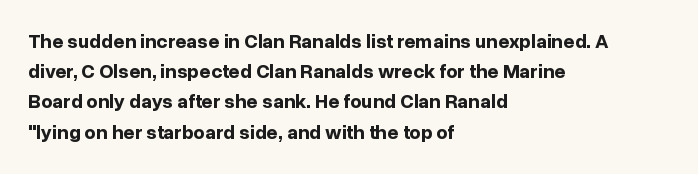
Q: Is the text bold? A: Yes.
Q: Is the text italic (slanted)? A: No, it is upright.
Q: Is the text underlined? A: No.
Q: How is the paragraph aligned? A: Left-aligned.
Q: Is the spacing between letters normal or unusually wide? A: Normal.
Q: Is the spacing between lines tight, normal or loose? A: Normal.
